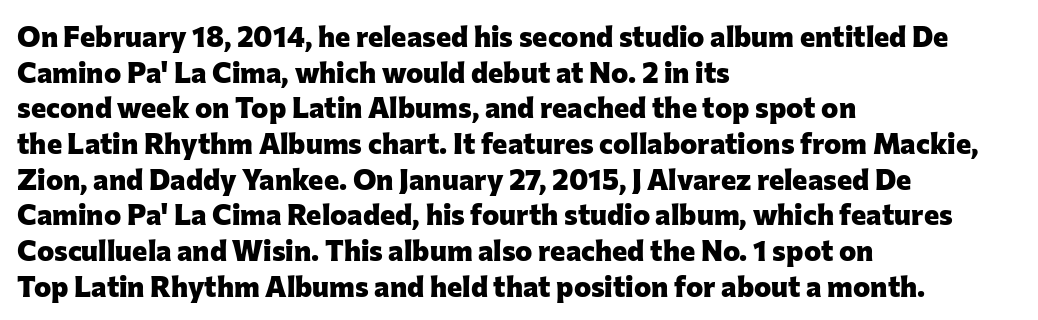
The face used here has the dense, thick strokes of a bold. Nothing unusual about the tracking: characters are spaced as the font intends. The baseline area is clear. Here the designer chose a conventional face with non-uniform glyph widths. Does the copy run flush right? No — it runs flush left. Note: no serifs on the glyphs.
